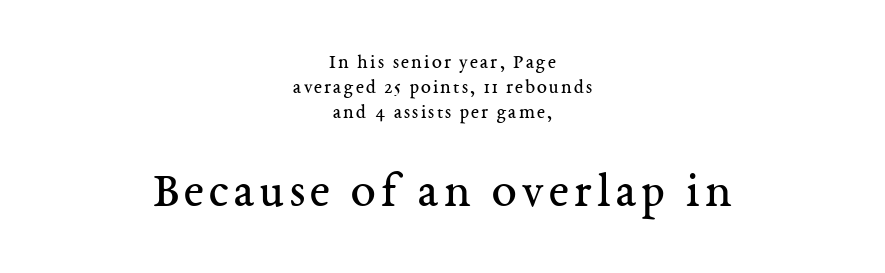
The image shows 50 px regular-weight serif type, upright; set centered, normal line spacing (1.26x), not underlined; the second (bottom) block is 2.5x larger; medium stroke contrast and a medium x-height.
